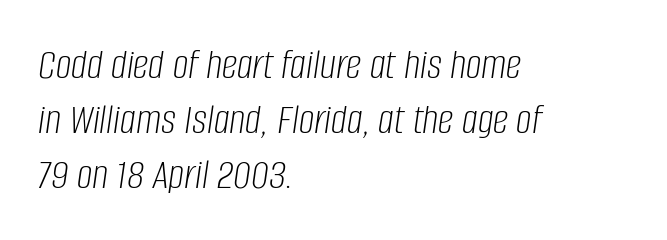
The letters are slanted; this is an italic face. This sample has the flowing, uneven cadence of proportional lettering. Visually the block forms a straight wall on the left and a jagged coastline on the right. The lines sit at an ordinary, default distance from one another. Weight: regular or lighter. This rendering leaves character spacing at its baseline value.
